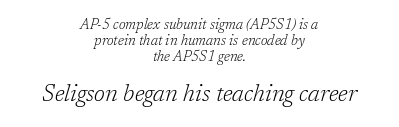
{"italic": "yes", "lean": "right", "slant_degrees": 17, "bold": "no", "underline": "no", "align": "center", "line_spacing": "tight", "line_spacing_ratio": 1.14, "letter_spacing": "normal", "letter_spacing_em": 0.0, "larger_block": "second", "size_ratio": 1.64, "glyph_px": 23}
